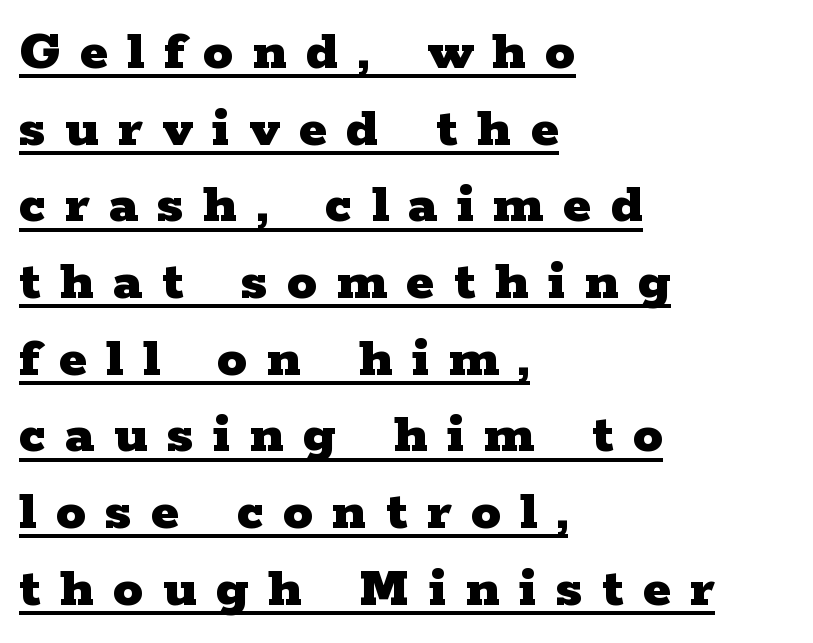
Small tapered or slab feet sit at the stroke ends, so this counts as serif. A baseline rule has been typeset under these characters. Heavy, bold letterforms. Baseline-to-baseline distance is the conventional proportion of letter height. A typesetter would mark this as roman, not italic. Here the designer chose a conventional face with non-uniform glyph widths.
